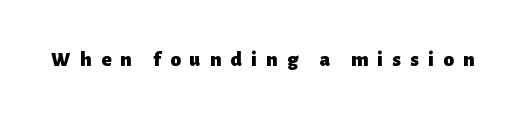
Q: Is the text bold? A: Yes.
Q: Is the text italic (slanted)? A: No, it is upright.
Q: Is the text underlined? A: No.
Q: Is the spacing between letters normal or unusually wide? A: Unusually wide.
